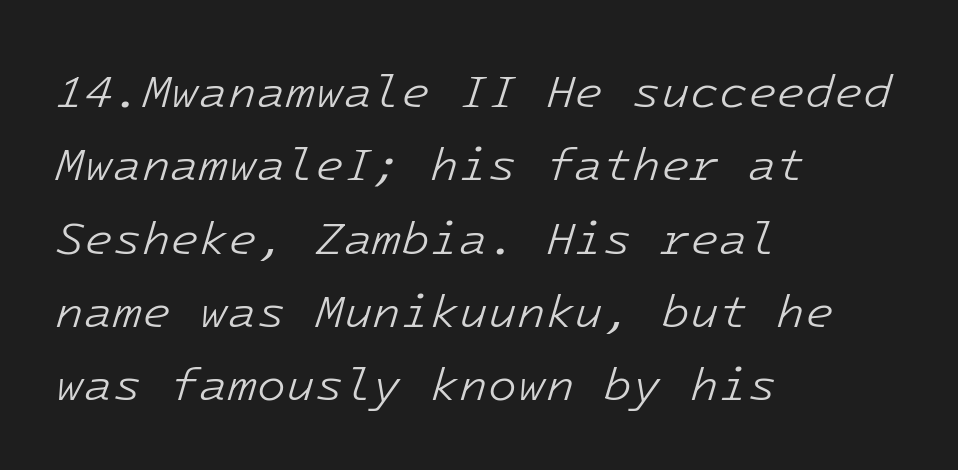
The image shows 47 px light type, italic (leaning right), monospaced; set left-aligned, normal line spacing (1.56x), normal letter spacing, not underlined; low stroke contrast and a medium x-height.
